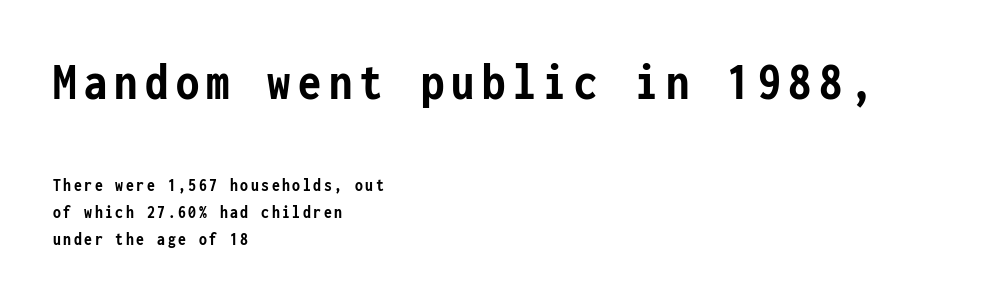
Q: Is the text bold? A: Yes.
Q: Is the text italic (slanted)? A: No, it is upright.
Q: Is the typeface a serif or a sans-serif typeface? A: Sans-serif.
Q: Is the text underlined? A: No.
Q: How is the paragraph aligned? A: Left-aligned.
Q: Is the spacing between lines tight, normal or loose? A: Normal.
Q: Which block of text is set in a larger size, the first (top) or the second (bottom)? A: The first (top) one.
Q: Width (condensed, normal, or wide)? A: Condensed.
Q: Stroke contrast? A: Low.
Q: x-height? A: Medium.
Q: Monospaced? A: Yes.
